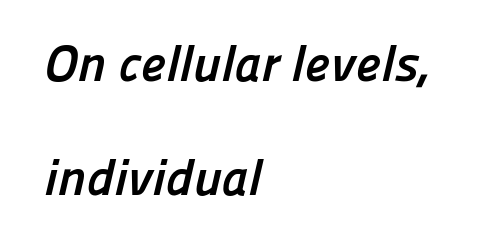
The image shows 51 px semibold sans-serif type; set left-aligned, loose line spacing (2.23x), normal letter spacing, not underlined; low stroke contrast and a medium x-height.
